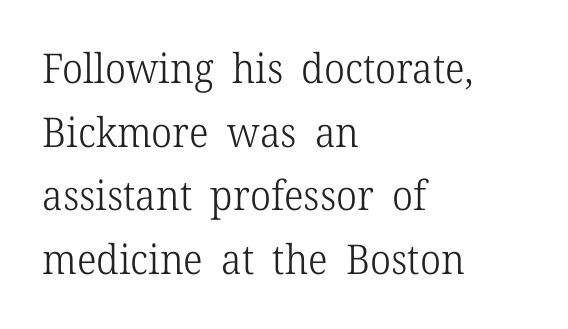
The image shows 41 px light serif type, upright; set left-aligned, normal line spacing (1.55x), normal letter spacing, not underlined; low stroke contrast and a medium x-height.
